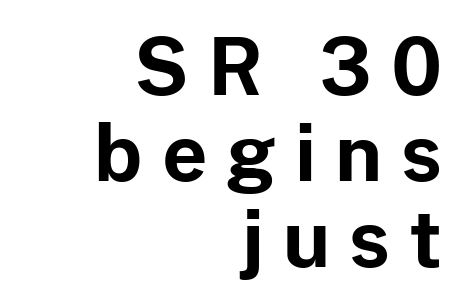
Q: Is the text bold? A: Yes.
Q: Is the text italic (slanted)? A: No, it is upright.
Q: Is the typeface a serif or a sans-serif typeface? A: Sans-serif.
Q: Is the text underlined? A: No.
Q: How is the paragraph aligned? A: Right-aligned.
Q: Is the spacing between letters normal or unusually wide? A: Unusually wide.
Q: Is the spacing between lines tight, normal or loose? A: Tight.
Q: Width (condensed, normal, or wide)? A: Normal.
Q: Stroke contrast? A: Low.
Q: x-height? A: Medium.
Q: Monospaced? A: No.
